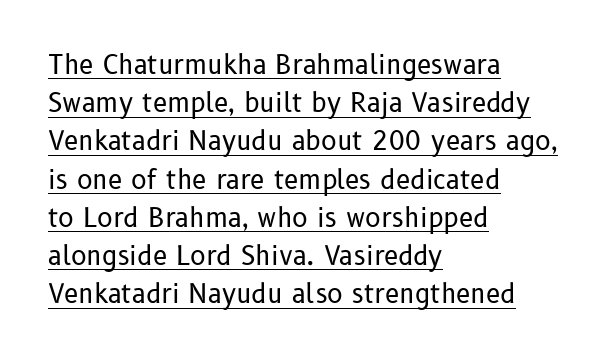
The lettering is marked with a stroke running underneath it. Designer's note — italics off, roman on. Look at the tracking — it's just the regular setting, nothing added. Is this a heavy cut? Hardly; it is regular or lighter.
